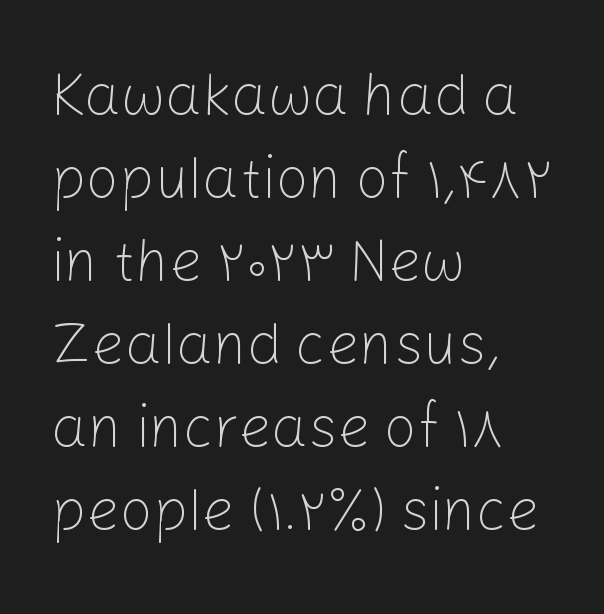
Bare-footed words on every line. Character widths vary here, with narrow letters taking less room than wide ones. The lines in this sample share a left origin and differ only in where they stop. Heft: none added — not bold. The letters stand straight up with perfectly vertical stems.
